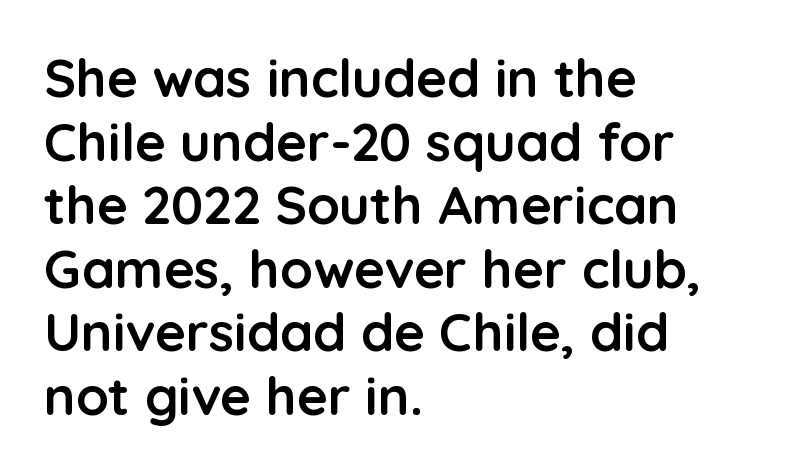
Q: Is the text bold? A: Yes.
Q: Is the text italic (slanted)? A: No, it is upright.
Q: Is the typeface a serif or a sans-serif typeface? A: Sans-serif.
Q: Is the text underlined? A: No.
Q: How is the paragraph aligned? A: Left-aligned.
Q: Is the spacing between letters normal or unusually wide? A: Normal.
Q: Width (condensed, normal, or wide)? A: Normal.
Q: Stroke contrast? A: Low.
Q: x-height? A: Medium.
Q: Monospaced? A: No.
